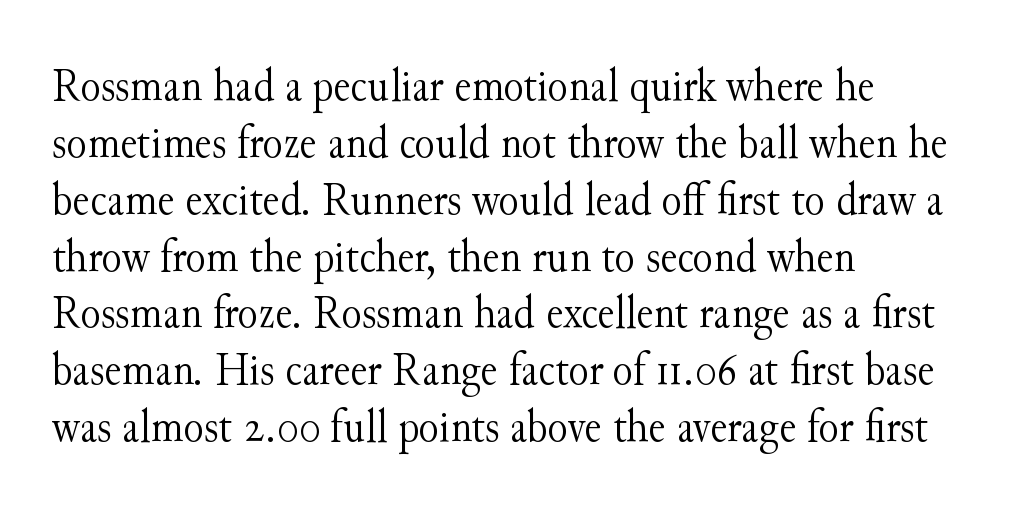
Q: Is the text bold? A: No.
Q: Is the text italic (slanted)? A: No, it is upright.
Q: Is the typeface a serif or a sans-serif typeface? A: Serif.
Q: Is the text underlined? A: No.
Q: How is the paragraph aligned? A: Left-aligned.
Q: Is the spacing between letters normal or unusually wide? A: Normal.
Q: Width (condensed, normal, or wide)? A: Normal.
Q: Stroke contrast? A: Medium.
Q: x-height? A: Small.
Q: Monospaced? A: No.
